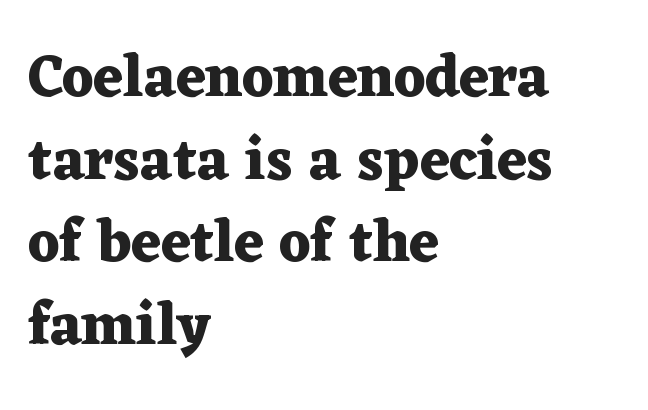
{"serif": "yes", "italic": "no", "bold": "yes", "weight": "heavy", "width": "wide", "stroke_contrast": "medium", "x_height": "medium", "monospaced": "no", "underline": "no", "align": "left", "line_spacing": "normal", "line_spacing_ratio": 1.4, "letter_spacing": "normal", "letter_spacing_em": 0.0, "glyph_px": 59}
